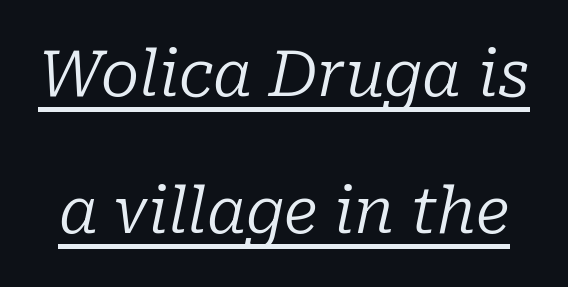
The image shows 63 px regular-weight serif type, italic (leaning right); set loose line spacing (2.18x), normal letter spacing, underlined; low stroke contrast and a medium x-height.
